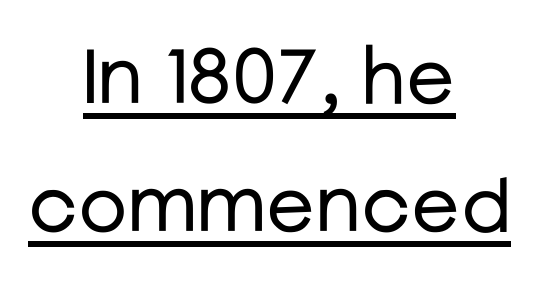
Q: Is the text italic (slanted)? A: No, it is upright.
Q: Is the typeface a serif or a sans-serif typeface? A: Sans-serif.
Q: Is the text underlined? A: Yes.
Q: How is the paragraph aligned? A: Centered.
Q: Is the spacing between letters normal or unusually wide? A: Normal.
Q: Is the spacing between lines tight, normal or loose? A: Normal.
Q: Width (condensed, normal, or wide)? A: Normal.
Q: Stroke contrast? A: Low.
Q: x-height? A: Medium.
Q: Monospaced? A: No.
